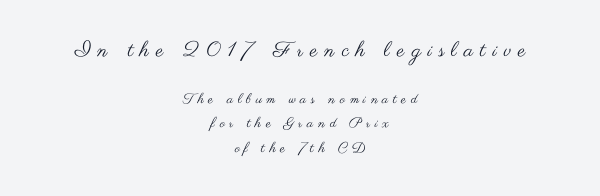
{"bold": "no", "underline": "no", "align": "center", "line_spacing_ratio": 1.76, "letter_spacing": "wide", "letter_spacing_em": 0.33, "larger_block": "first", "size_ratio": 1.5, "glyph_px": 21}
